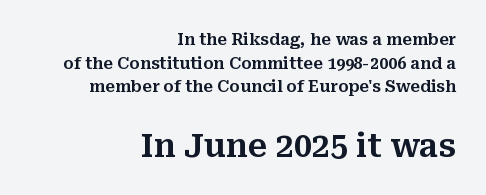
The typeface chosen for these lines features serifs. The leading is moderate, giving the passage an even texture. Rendered with straight, roman letterforms. Between one letter and the next there's only the usual sliver of space. The passage is arranged like a letterhead date or caption credit — flush right.
